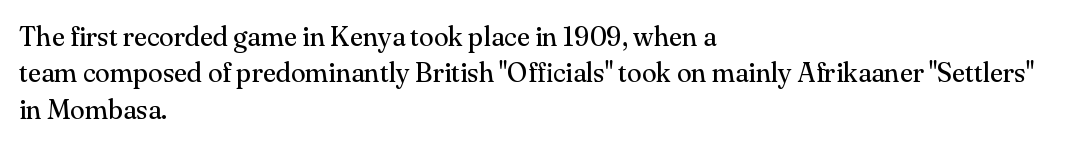
Upright lettering throughout. Reading down the column, the eye jumps a familiar distance to each next line. The typesetting does not lean heavy: it is not bold. Horizontal alignment here is leftward, the default for most running prose. The space directly below the letters is spotless. Glyph-to-glyph distance matches everyday printed text.
